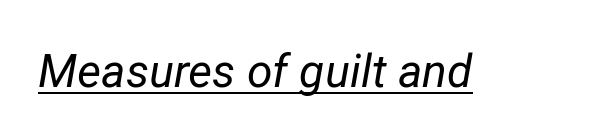
The image shows 46 px regular-weight type, italic (leaning right); set normal letter spacing, underlined; low stroke contrast and a medium x-height.
